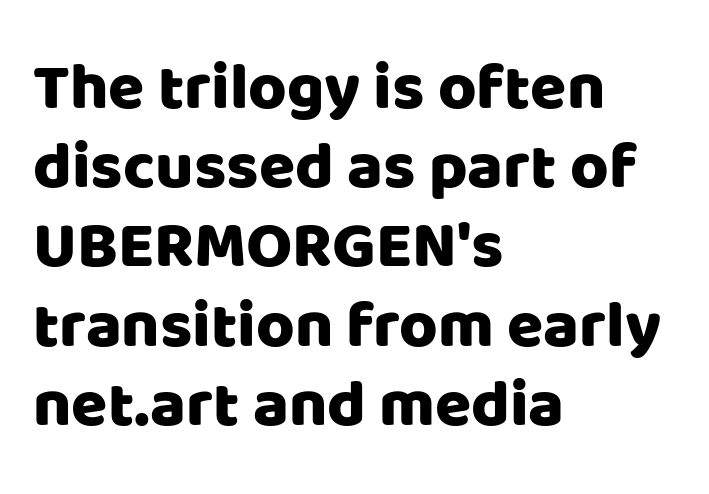
{"serif": "no", "italic": "no", "width": "normal", "stroke_contrast": "low", "x_height": "large", "monospaced": "no", "underline": "no", "align": "left", "line_spacing_ratio": 1.2, "letter_spacing": "normal", "letter_spacing_em": 0.0, "glyph_px": 66}
